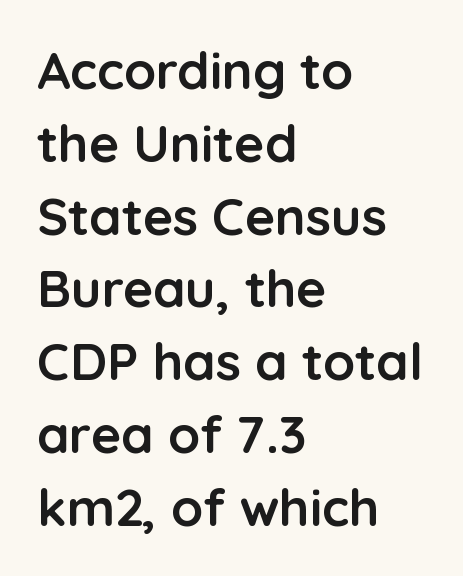
The image shows 52 px semibold sans-serif type, upright; set left-aligned, normal line spacing (1.4x), normal letter spacing, not underlined; low stroke contrast and a medium x-height.
